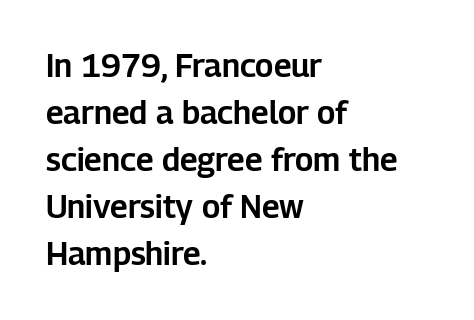
Each word holds together tightly as a unit, with standard inter-letter gaps. Nope, not italic — everything's standing straight. Lines of text with bare space underneath. A typesetter would call this leading conventional body-copy spacing. Stroke terminals: plain, sans-serif. Where is the straight margin? On the left.
